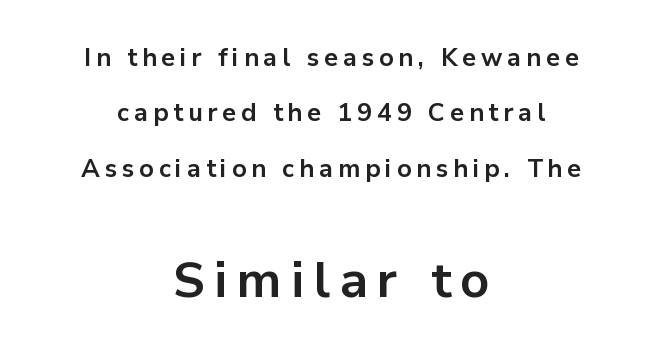
The image shows 50 px bold sans-serif type, upright; set centered, loose line spacing (2.22x), not underlined; the second (bottom) block is 2.0x larger; low stroke contrast and a medium x-height.
